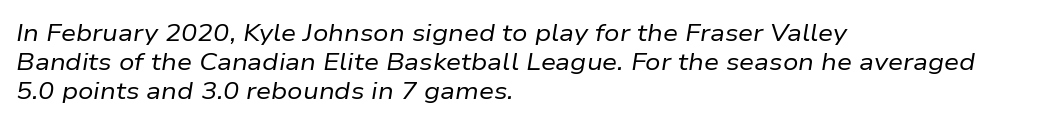
Caption: face not bold, strokes unweighted. Where is the straight margin? On the left. The font's italic variant was chosen for this text. Glance below the letters and you will spot only blank space. The rendering keeps characters at their native spacing.
